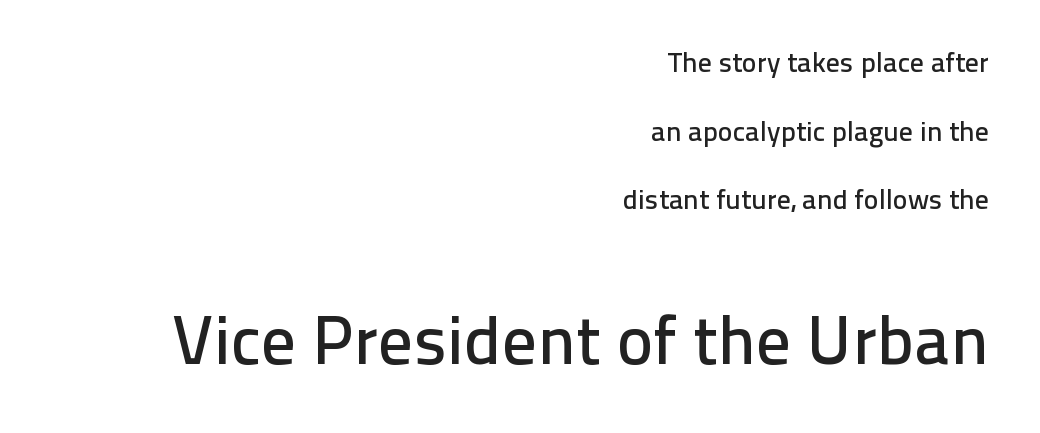
The image shows 69 px sans-serif type, upright; set right-aligned, loose line spacing (2.45x), normal letter spacing, not underlined; the second (bottom) block is 2.46x larger; low stroke contrast and a medium x-height.
